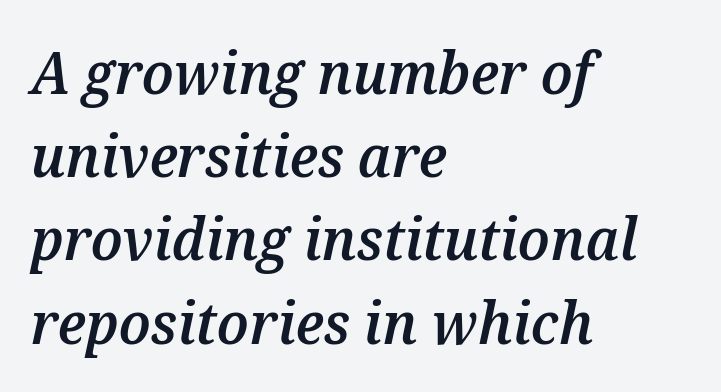
The image shows 59 px semibold type, italic (leaning right); set left-aligned, normal line spacing (1.41x), normal letter spacing, not underlined; medium stroke contrast and a medium x-height.
